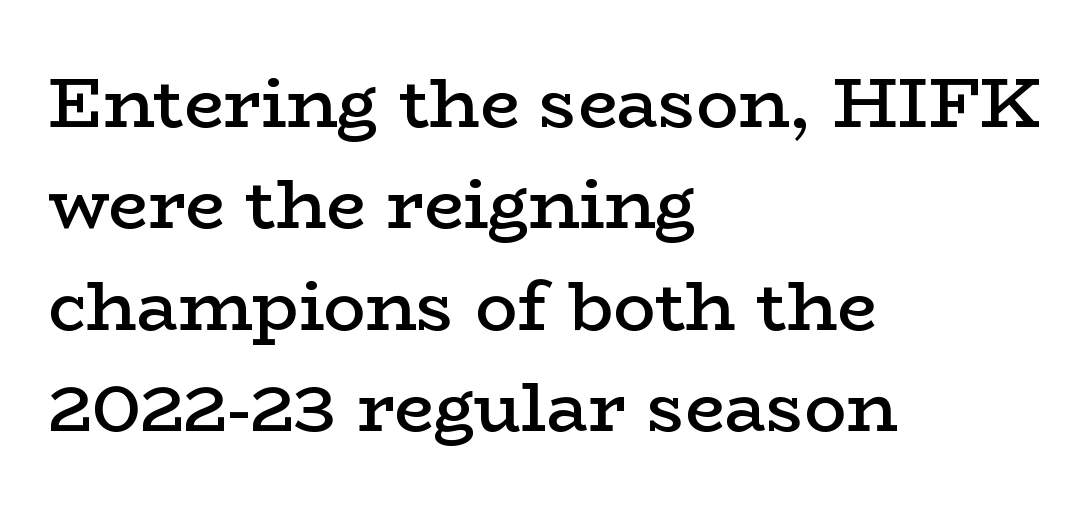
This sample has the flowing, uneven cadence of proportional lettering. The gap between lines stays unmarked. This is roman type, the default non-slanted kind. Stroke terminals: seriffed.
